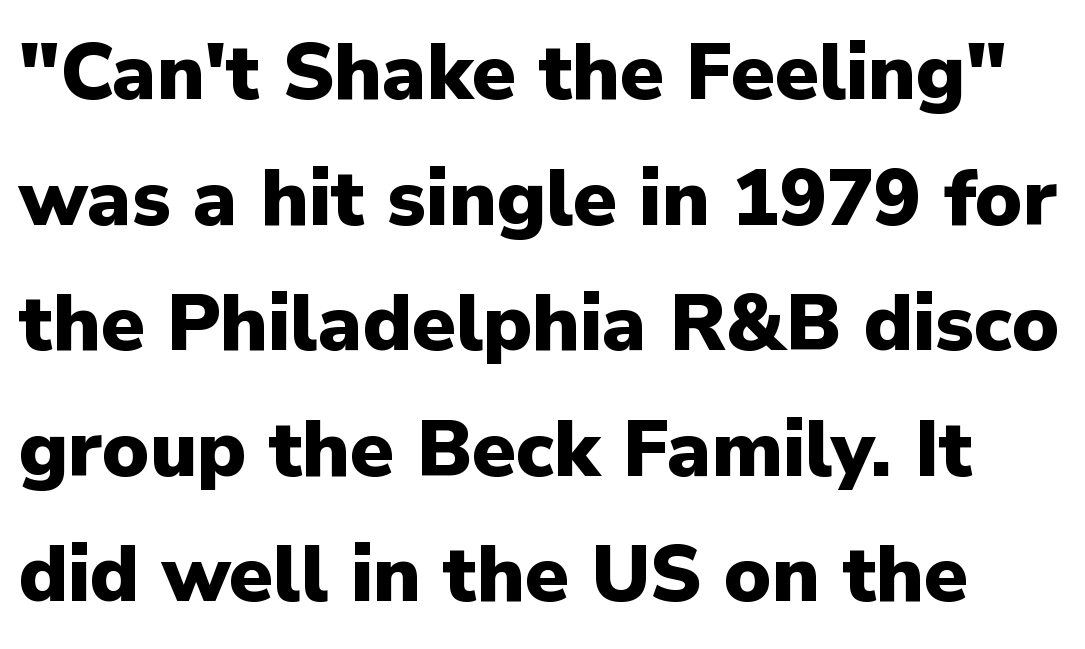
{"serif": "no", "italic": "no", "bold": "yes", "weight": "heavy", "width": "normal", "stroke_contrast": "low", "x_height": "medium", "monospaced": "no", "underline": "no", "line_spacing": "normal", "line_spacing_ratio": 1.59, "letter_spacing": "normal", "letter_spacing_em": 0.0, "glyph_px": 79}
